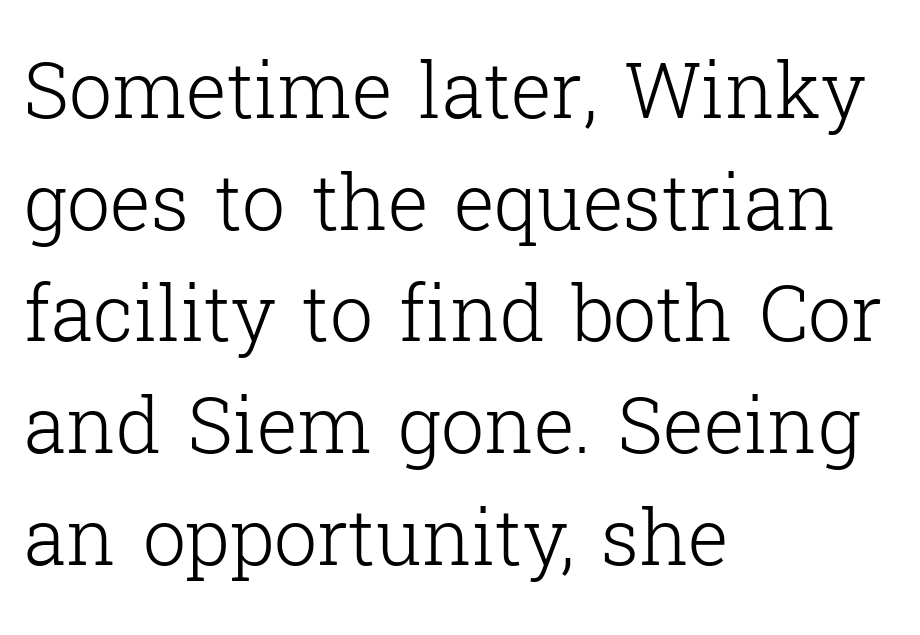
The image shows 77 px light serif type, upright; set left-aligned, normal line spacing (1.45x), normal letter spacing, not underlined; low stroke contrast and a medium x-height.
